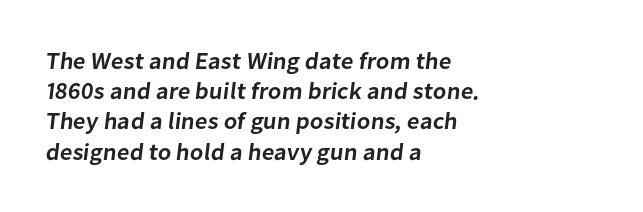
{"bold": "semi", "underline": "no", "align": "left", "line_spacing": "normal", "line_spacing_ratio": 1.26, "letter_spacing": "normal", "letter_spacing_em": 0.0, "glyph_px": 24}
